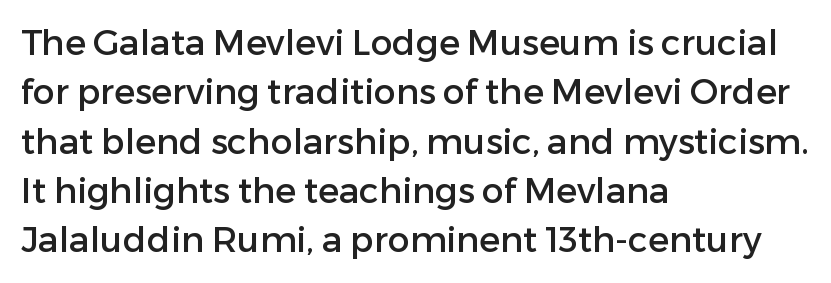
Plain, unruled lines of type. Proportional: the letters do not fall into vertical columns. The typography opts for an upright posture over an oblique one. These lines keep a tight, regular rhythm from letter to letter.
